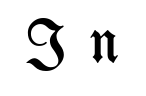
The image shows 60 px regular-weight, condensed type, upright; set unusually wide letter spacing (+0.41 em), not underlined; medium stroke contrast and a medium x-height.
